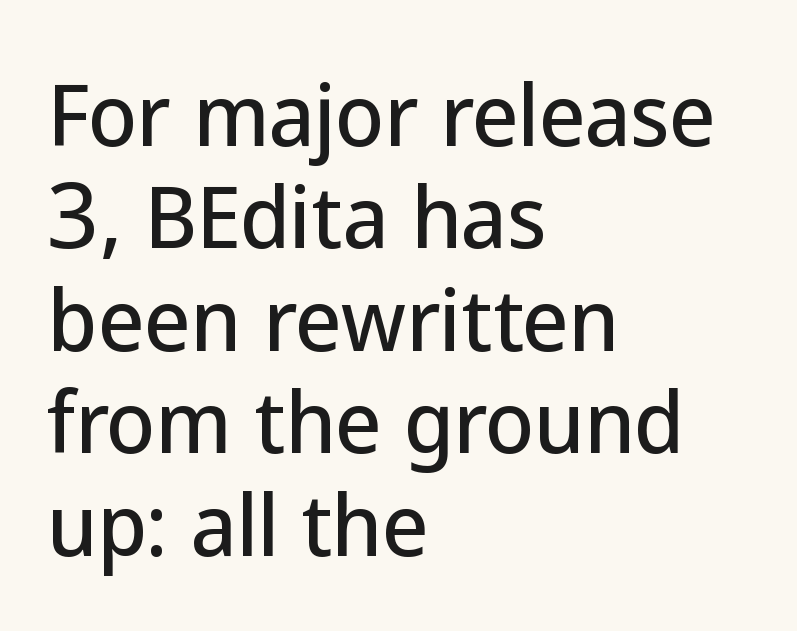
The image shows 80 px sans-serif type, upright; set left-aligned, normal line spacing (1.28x), normal letter spacing, not underlined; low stroke contrast and a medium x-height.
